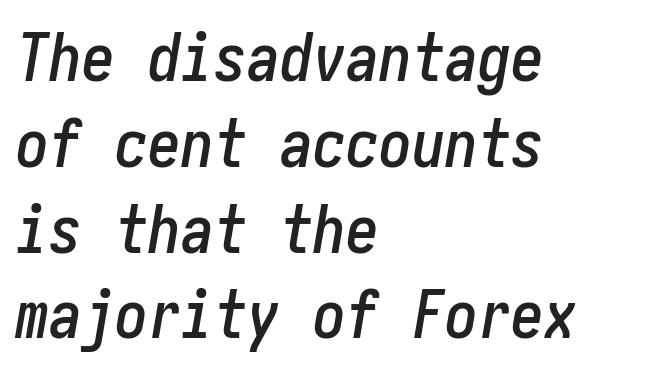
Q: Is the text italic (slanted)? A: Yes, it leans right by about 10 degrees.
Q: Is the text underlined? A: No.
Q: How is the paragraph aligned? A: Left-aligned.
Q: Is the spacing between letters normal or unusually wide? A: Normal.
Q: Is the spacing between lines tight, normal or loose? A: Normal.
Q: Width (condensed, normal, or wide)? A: Condensed.
Q: Stroke contrast? A: Low.
Q: x-height? A: Medium.
